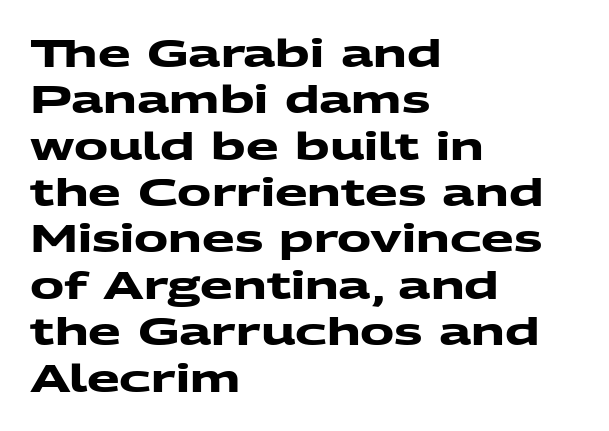
The image shows 38 px heavy, wide sans-serif type; set left-aligned, line spacing 1.22x, normal letter spacing, not underlined; medium stroke contrast and a medium x-height.
